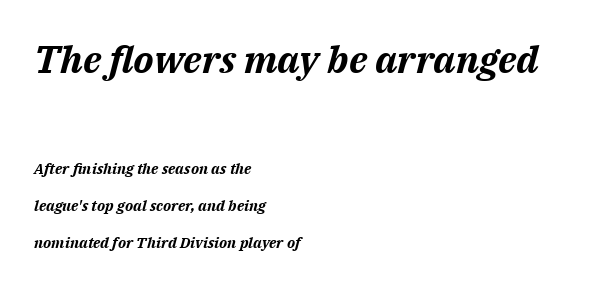
The image shows 38 px bold type, italic (leaning right); set left-aligned, loose line spacing (2.46x), normal letter spacing, not underlined; the first (top) block is 2.53x larger; medium stroke contrast and a medium x-height.
